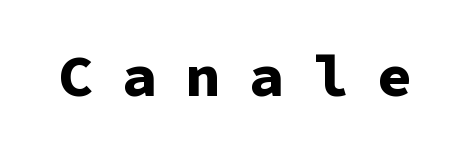
Ordinary non-slanted type is in use. In terms of weight, the rendering is a true, heavy bold. Unlike a traditional serif, this face leaves its strokes unadorned. The passage shown is typed in a monospace face where columns stay perfectly aligned. Words appear elongated and porous because spacing is wide. Anything drawn beneath the words? Only blank space.
